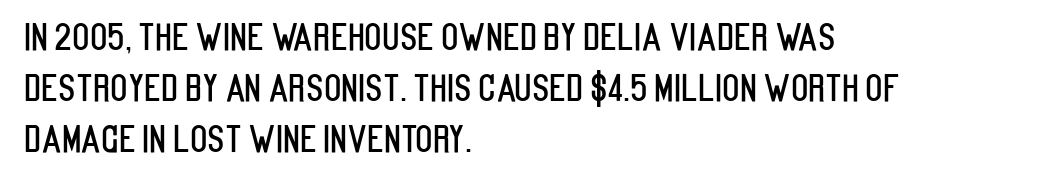
Horizontally, the lines are justified to the leading edge only. In terms of letterform style, serifs are entirely absent. The area under the type is left untouched. The rendering uses natural spacing where letterforms have individual widths. No extra tracking has been applied to these lines. These lines were composed using upright roman letters.
